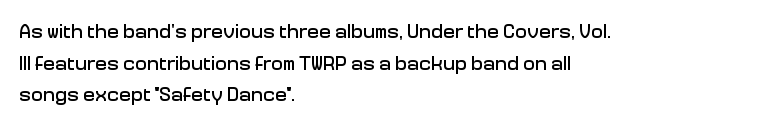
Q: Is the text italic (slanted)? A: No, it is upright.
Q: Is the text underlined? A: No.
Q: How is the paragraph aligned? A: Left-aligned.
Q: Is the spacing between letters normal or unusually wide? A: Normal.
Q: Is the spacing between lines tight, normal or loose? A: Normal.
